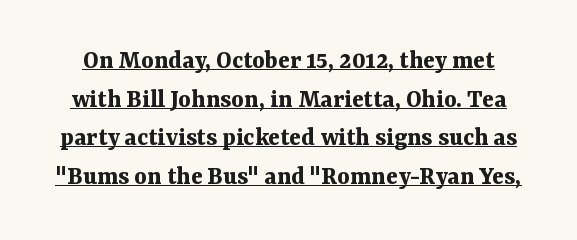
The image shows 27 px bold type, upright; set normal line spacing (1.43x), normal letter spacing, underlined.
